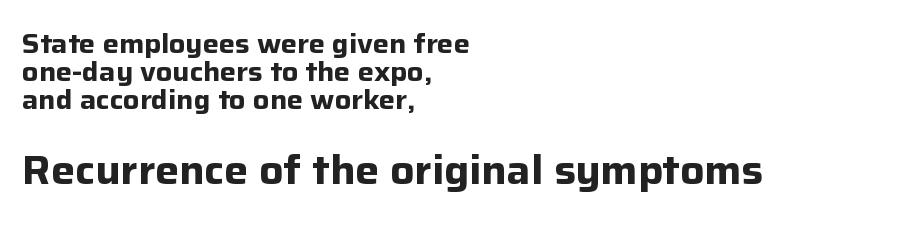
{"serif": "no", "italic": "no", "bold": "yes", "weight": "bold", "width": "normal", "stroke_contrast": "low", "x_height": "medium", "monospaced": "no", "underline": "no", "align": "left", "line_spacing": "tight", "line_spacing_ratio": 1.04, "letter_spacing": "normal", "letter_spacing_em": 0.0, "larger_block": "second", "size_ratio": 1.48, "glyph_px": 40}
